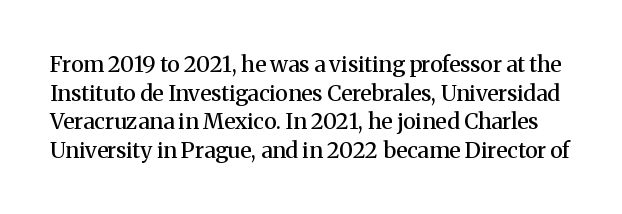
{"italic": "no", "bold": "semi", "underline": "no", "line_spacing": "normal", "line_spacing_ratio": 1.3, "letter_spacing": "normal", "letter_spacing_em": 0.0, "glyph_px": 22}
